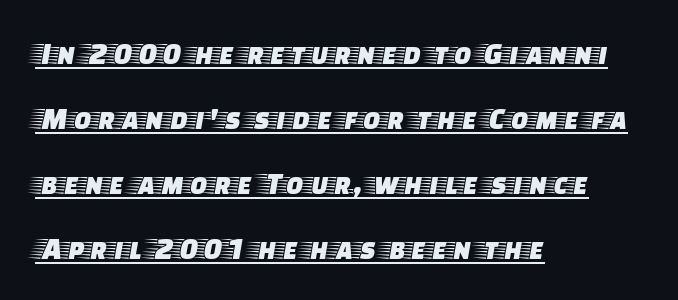
{"serif": "yes", "width": "wide", "stroke_contrast": "low", "x_height": "large", "monospaced": "no", "underline": "yes", "align": "left", "line_spacing": "loose", "line_spacing_ratio": 2.03, "letter_spacing": "normal", "letter_spacing_em": 0.0, "glyph_px": 32}
